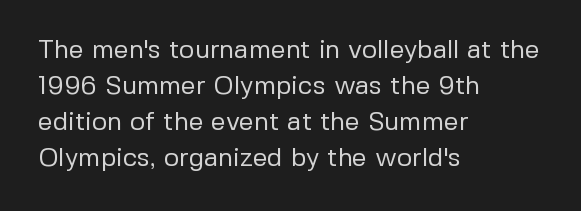
Teacher's note: observe the even left margin — that is flush-left alignment. Students, note that the glyphs here touch the page at normal intervals. Do the letters lean? They stand straight. Descenders hang freely into open space. Stem width sits at or under what a default text font uses.
